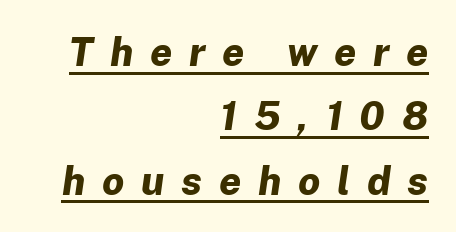
The face used here is proportionally spaced, like ordinary book or web type. Reading down the block, your eye finds every line finishing at a fixed right position. Beneath each row of characters lies a ruled line. This sample uses an oblique cut, with every glyph tilted off the vertical. Vertical spacing — default. The face used here is rendered with a markedly widened letterfit.
